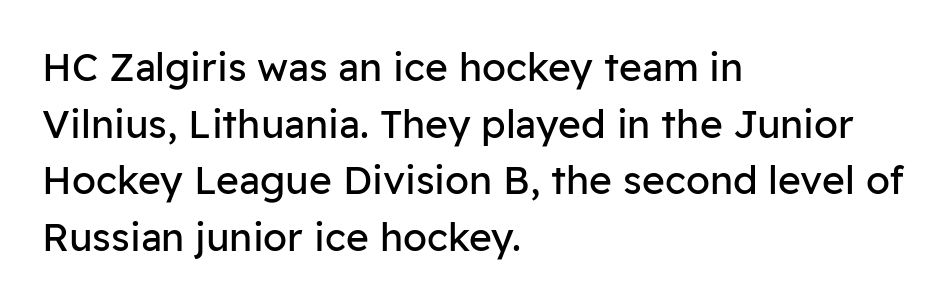
Q: Is the text bold? A: No.
Q: Is the text italic (slanted)? A: No, it is upright.
Q: Is the typeface a serif or a sans-serif typeface? A: Sans-serif.
Q: Is the text underlined? A: No.
Q: How is the paragraph aligned? A: Left-aligned.
Q: Is the spacing between letters normal or unusually wide? A: Normal.
Q: Is the spacing between lines tight, normal or loose? A: Normal.
Q: Width (condensed, normal, or wide)? A: Normal.
Q: Stroke contrast? A: Low.
Q: x-height? A: Medium.
Q: Monospaced? A: No.
